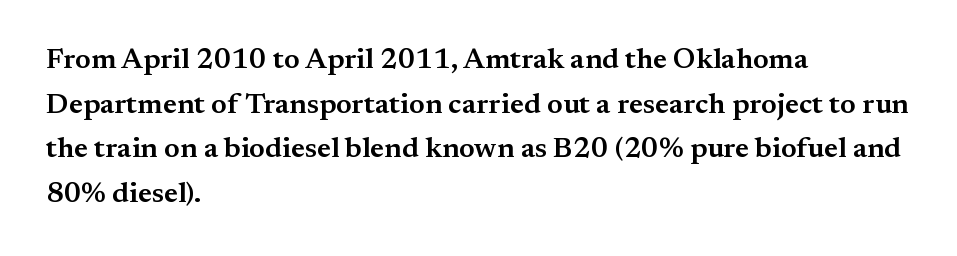
{"serif": "yes", "italic": "no", "bold": "semi", "weight": "semibold", "width": "normal", "stroke_contrast": "medium", "x_height": "small", "monospaced": "no", "underline": "no", "align": "left", "line_spacing": "normal", "line_spacing_ratio": 1.54, "letter_spacing": "normal", "letter_spacing_em": 0.0, "glyph_px": 29}
